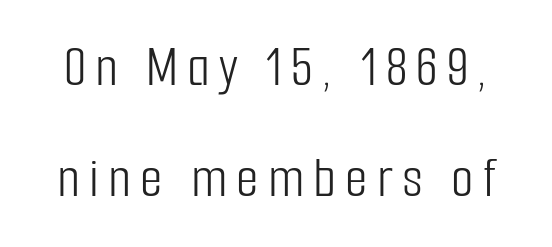
The passage shown stacks its lines with a broad gap. Descenders hang freely into open space. Proportional: the letters do not fall into vertical columns. Note: no serifs on the glyphs. Posture: upright roman. Vertical stems look standard width or narrower in stroke.
